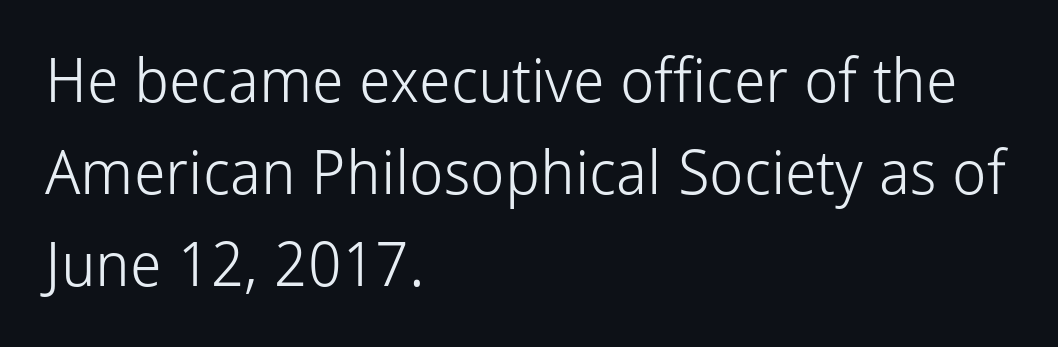
{"serif": "no", "italic": "no", "bold": "no", "weight": "light", "width": "normal", "stroke_contrast": "low", "x_height": "medium", "monospaced": "no", "underline": "no", "align": "left", "line_spacing": "normal", "line_spacing_ratio": 1.51, "letter_spacing": "normal", "letter_spacing_em": 0.0, "glyph_px": 61}
